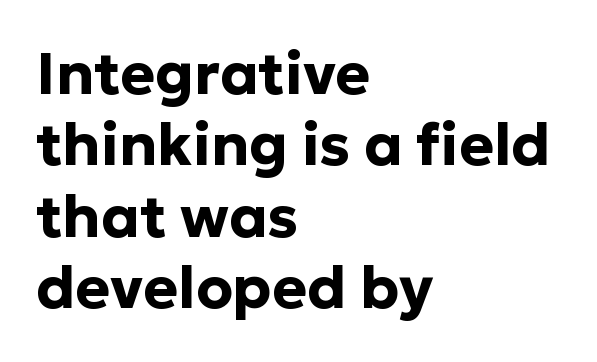
Varying glyph widths throughout — classic text-font behaviour. Beneath every word, the page is bare. This is the regular roman posture of the typeface. Is this a sans? Yes — the strokes have no serifs. Heft: maximum for text — a bold. Short and long lines alike share a common starting point at left.
